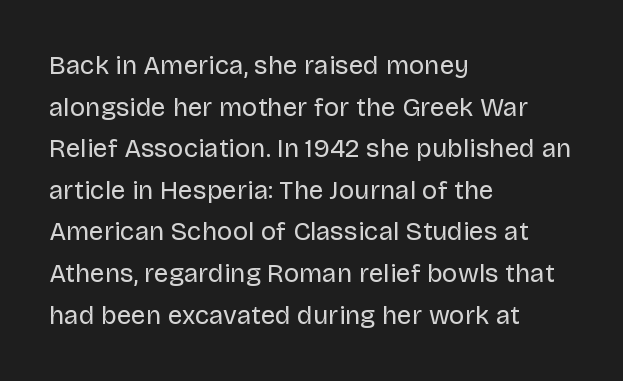
{"italic": "no", "bold": "no", "underline": "no", "align": "left", "line_spacing": "normal", "line_spacing_ratio": 1.6, "letter_spacing": "normal", "letter_spacing_em": 0.0, "glyph_px": 26}
